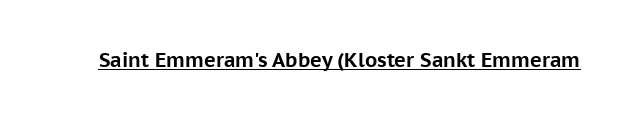
{"italic": "no", "bold": "yes", "underline": "yes", "letter_spacing": "normal", "letter_spacing_em": 0.0, "glyph_px": 20}
